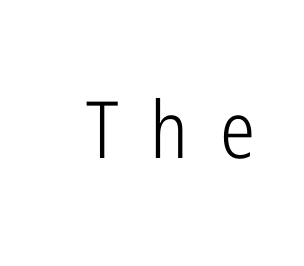
The image shows 79 px light, condensed sans-serif type, upright; set unusually wide letter spacing (+0.4 em), not underlined; low stroke contrast and a medium x-height.
